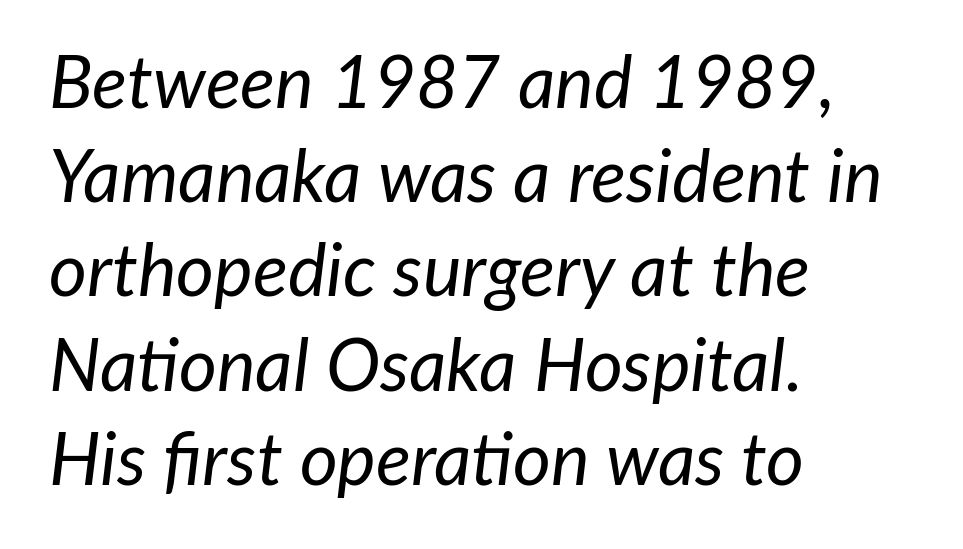
Note the varied advance widths — an 'i' is clearly narrower than an 'm'. Default kerning and tracking; the words read as compact shapes. Caption: face not bold, strokes unweighted. Which margin do the lines hug? The left one — the right edge is uneven. The glyphs look as if they've been sheared to an angle. The vertical gap from one line to the next is medium.
